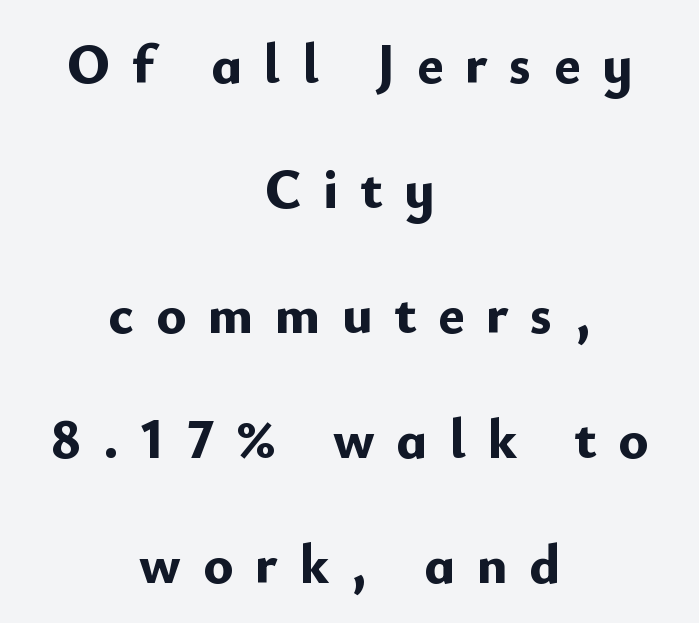
The image shows 56 px bold sans-serif type, upright; set centered, loose line spacing (2.23x), unusually wide letter spacing (+0.39 em), not underlined; low stroke contrast and a small x-height.
